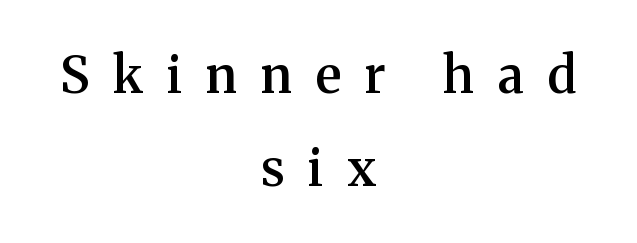
{"serif": "yes", "italic": "no", "bold": "semi", "weight": "semibold", "width": "normal", "stroke_contrast": "medium", "x_height": "medium", "monospaced": "no", "underline": "no", "align": "center", "line_spacing_ratio": 1.86, "letter_spacing": "wide", "letter_spacing_em": 0.48, "glyph_px": 50}
